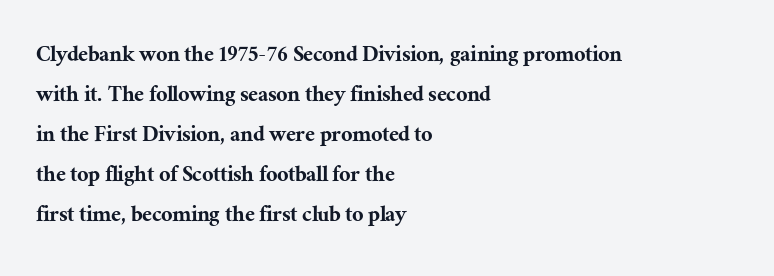
{"italic": "no", "underline": "no", "align": "left", "line_spacing": "normal", "line_spacing_ratio": 1.6, "letter_spacing": "normal", "letter_spacing_em": 0.0, "glyph_px": 25}
